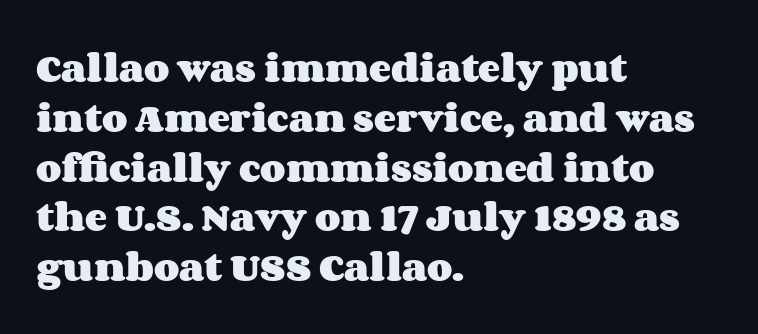
{"italic": "no", "bold": "yes", "weight": "heavy", "width": "wide", "stroke_contrast": "medium", "x_height": "large", "monospaced": "no", "underline": "no", "align": "left", "line_spacing": "normal", "line_spacing_ratio": 1.51, "letter_spacing": "normal", "letter_spacing_em": 0.0, "glyph_px": 33}
